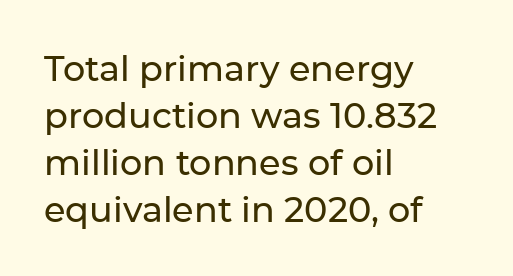
Q: Is the text italic (slanted)? A: No, it is upright.
Q: Is the typeface a serif or a sans-serif typeface? A: Sans-serif.
Q: Is the text underlined? A: No.
Q: How is the paragraph aligned? A: Left-aligned.
Q: Is the spacing between letters normal or unusually wide? A: Normal.
Q: Is the spacing between lines tight, normal or loose? A: Normal.
Q: Width (condensed, normal, or wide)? A: Normal.
Q: Stroke contrast? A: Low.
Q: x-height? A: Medium.
Q: Monospaced? A: No.
